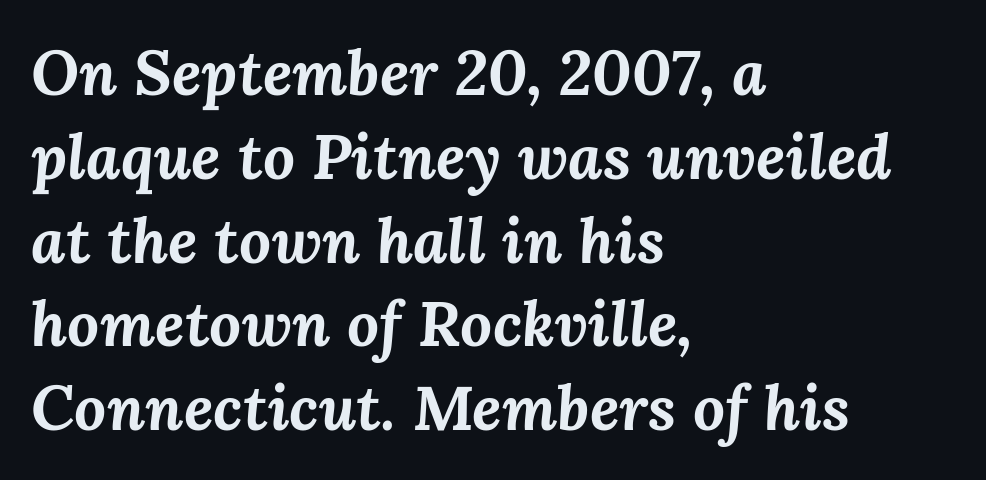
Any mark beneath the type? The region is blank. Designer's note — italics engaged. No extra tracking has been applied to these lines. Typographic density is high because the face is bold. This block has exactly the height ordinary leading produces.
